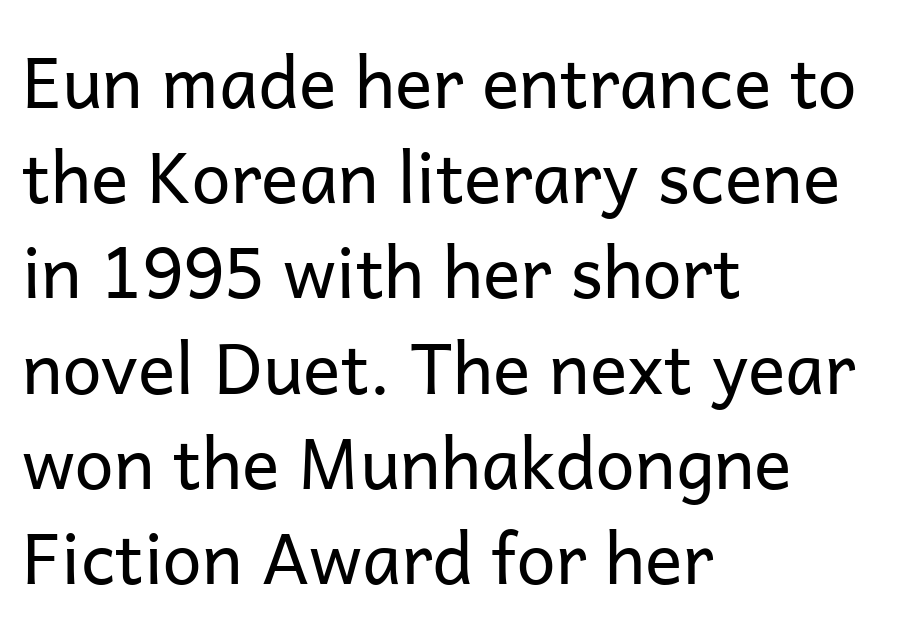
Q: Is the text bold? A: No.
Q: Is the text italic (slanted)? A: No, it is upright.
Q: Is the typeface a serif or a sans-serif typeface? A: Sans-serif.
Q: Is the text underlined? A: No.
Q: How is the paragraph aligned? A: Left-aligned.
Q: Is the spacing between letters normal or unusually wide? A: Normal.
Q: Is the spacing between lines tight, normal or loose? A: Normal.
Q: Width (condensed, normal, or wide)? A: Normal.
Q: Stroke contrast? A: Low.
Q: x-height? A: Medium.
Q: Monospaced? A: No.
